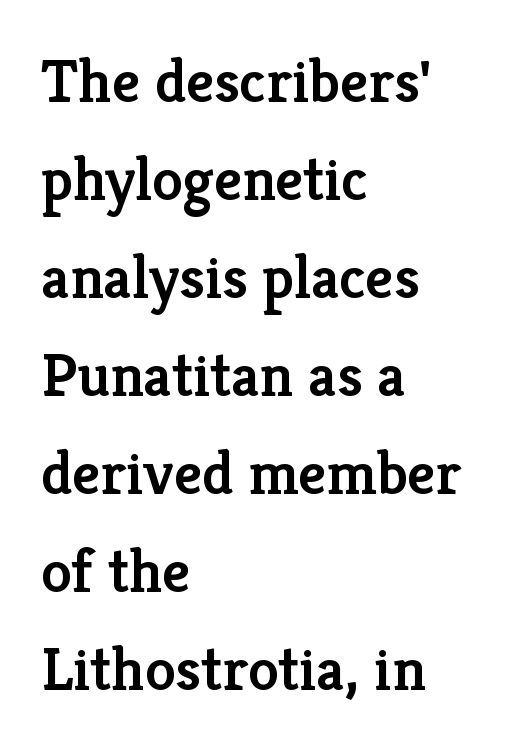
Q: Is the text bold? A: Semi-bold.
Q: Is the text italic (slanted)? A: No, it is upright.
Q: Is the typeface a serif or a sans-serif typeface? A: Serif.
Q: Is the text underlined? A: No.
Q: How is the paragraph aligned? A: Left-aligned.
Q: Is the spacing between letters normal or unusually wide? A: Normal.
Q: Is the spacing between lines tight, normal or loose? A: Normal.
Q: Width (condensed, normal, or wide)? A: Normal.
Q: Stroke contrast? A: Low.
Q: x-height? A: Medium.
Q: Monospaced? A: No.
